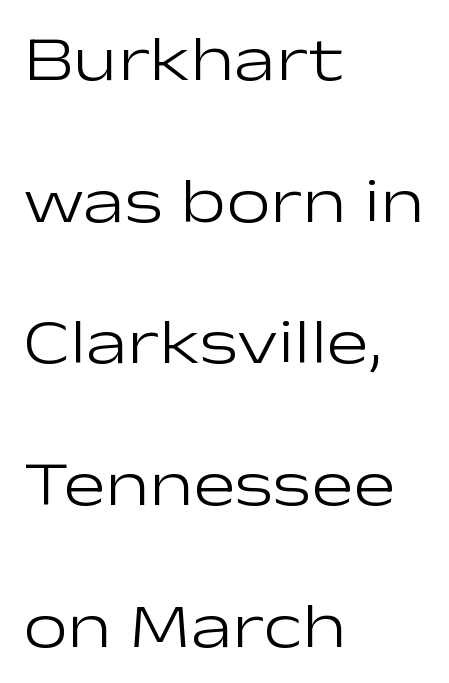
Q: Is the text bold? A: No.
Q: Is the text italic (slanted)? A: No, it is upright.
Q: Is the typeface a serif or a sans-serif typeface? A: Sans-serif.
Q: Is the text underlined? A: No.
Q: How is the paragraph aligned? A: Left-aligned.
Q: Is the spacing between letters normal or unusually wide? A: Normal.
Q: Is the spacing between lines tight, normal or loose? A: Loose.
Q: Width (condensed, normal, or wide)? A: Wide.
Q: Stroke contrast? A: Low.
Q: x-height? A: Medium.
Q: Monospaced? A: No.
